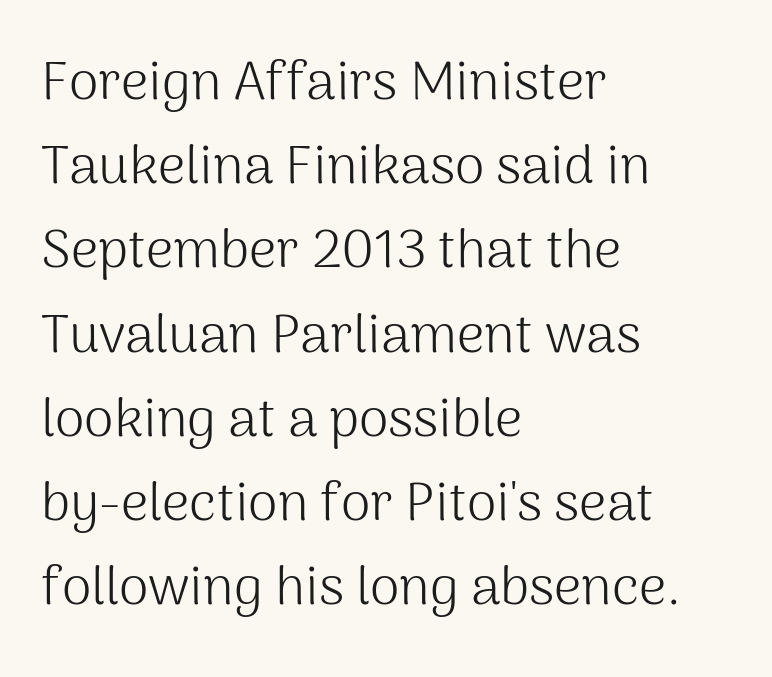
Note the varied advance widths — an 'i' is clearly narrower than an 'm'. Standard letterfit; no display-style spreading of the glyphs. These lines sit exactly where default settings would place them. Line beginnings align vertically; line endings do not. Weight: not bold — regular or lighter. The glyphs in this specimen are sans serif.
